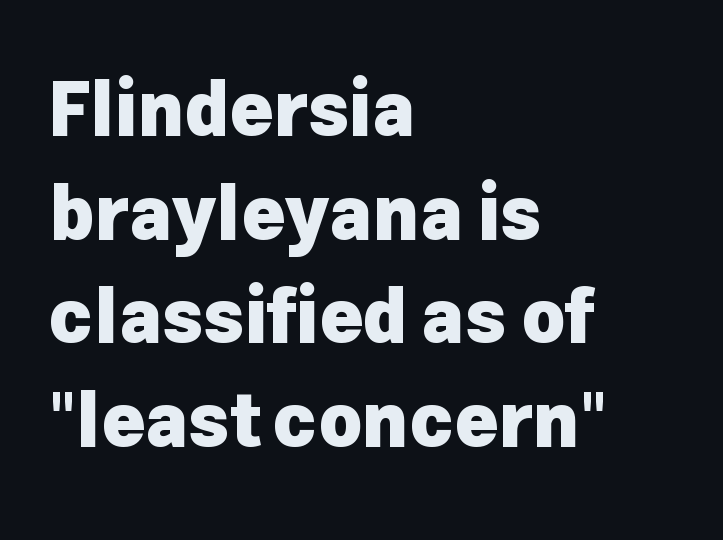
The image shows 74 px heavy sans-serif type, upright; set left-aligned, normal line spacing (1.4x), normal letter spacing, not underlined; low stroke contrast and a medium x-height.
